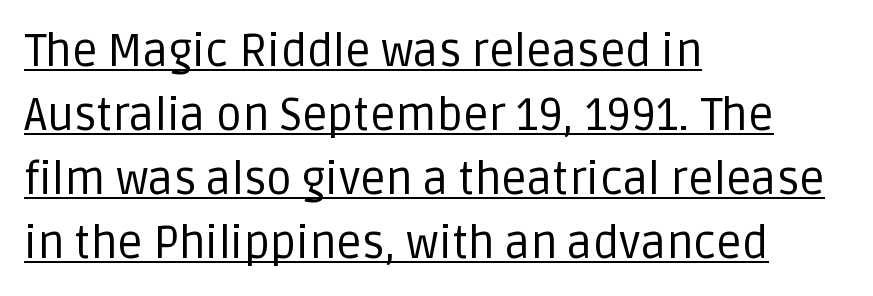
{"serif": "no", "italic": "no", "bold": "no", "weight": "regular", "width": "normal", "stroke_contrast": "low", "x_height": "large", "monospaced": "no", "underline": "yes", "align": "left", "line_spacing": "normal", "line_spacing_ratio": 1.42, "letter_spacing": "normal", "letter_spacing_em": 0.0, "glyph_px": 45}
